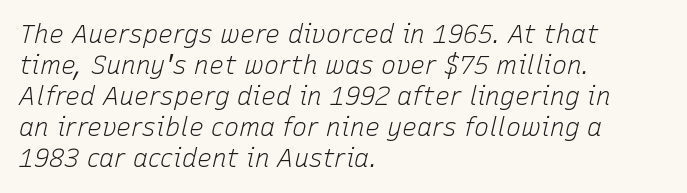
The image shows 25 px text type, italic (leaning right); set left-aligned, line spacing 1.24x, normal letter spacing, not underlined.
